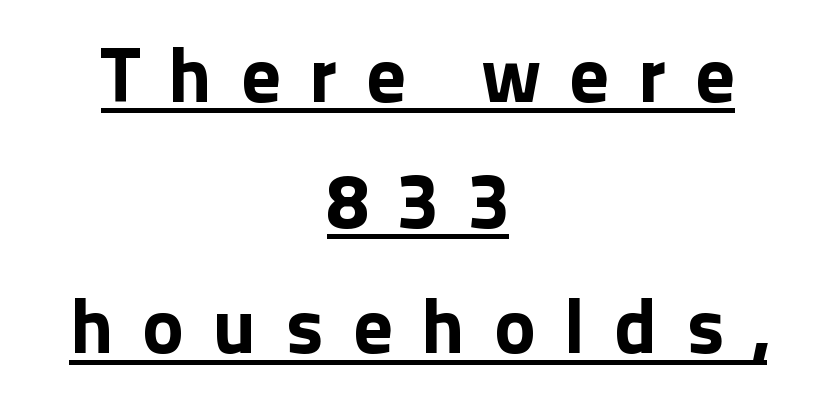
Display-style spreading of the glyphs; the letterfit is very open. Character widths vary here, with narrow letters taking less room than wide ones. Regarding leading, the lines here are spaced in the standard way. Horizontally, the lines are justified to the midpoint only.
